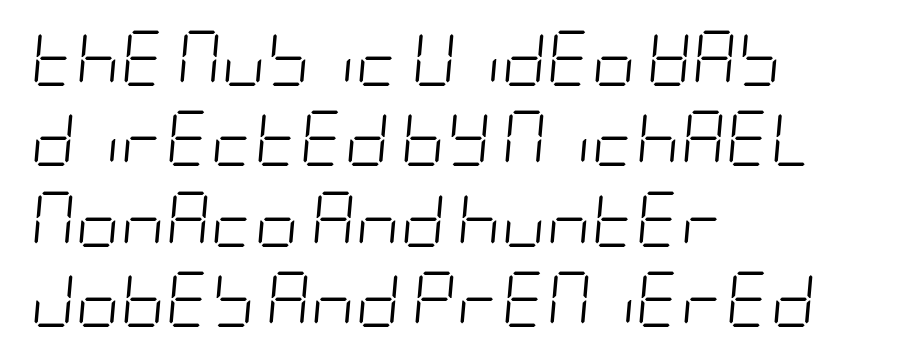
{"italic": "yes", "lean": "right", "slant_degrees": 5, "bold": "no", "weight": "light", "width": "condensed", "stroke_contrast": "low", "x_height": "large", "underline": "no", "align": "left", "line_spacing": "normal", "line_spacing_ratio": 1.46, "letter_spacing": "normal", "letter_spacing_em": 0.0, "glyph_px": 55}
